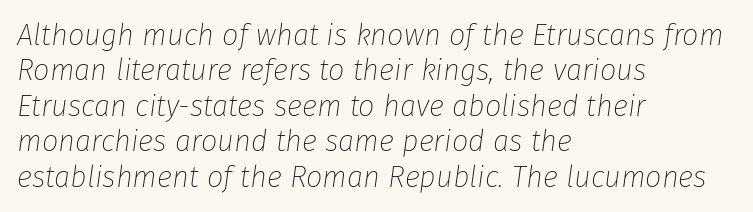
Q: Is the text bold? A: No.
Q: Is the text italic (slanted)? A: Yes, it leans right by about 8 degrees.
Q: Is the text underlined? A: No.
Q: How is the paragraph aligned? A: Left-aligned.
Q: Is the spacing between letters normal or unusually wide? A: Normal.
Q: Width (condensed, normal, or wide)? A: Normal.
Q: Stroke contrast? A: Low.
Q: x-height? A: Medium.
Q: Monospaced? A: No.
